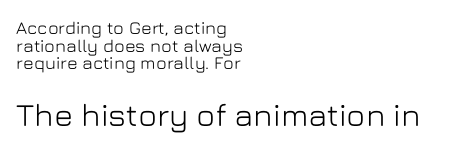
Varying glyph widths throughout — classic text-font behaviour. Whoever set this made the second block the dominant, larger element. A roman cut, with each character standing at attention. Cramped leading.
